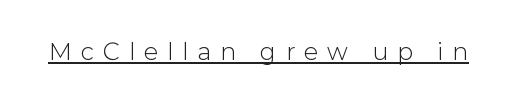
Q: Is the text italic (slanted)? A: No, it is upright.
Q: Is the text underlined? A: Yes.
Q: Is the spacing between letters normal or unusually wide? A: Unusually wide.
